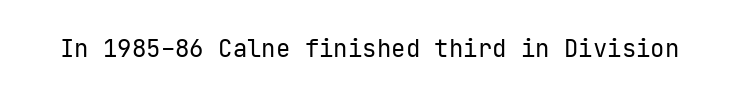
The image shows 24 px text type, upright; set normal letter spacing, not underlined.
